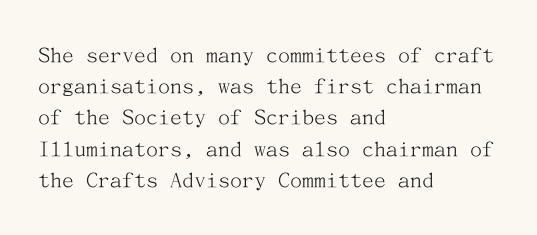
The image shows 24 px text type, upright; set left-aligned, normal line spacing (1.3x), normal letter spacing, not underlined.
